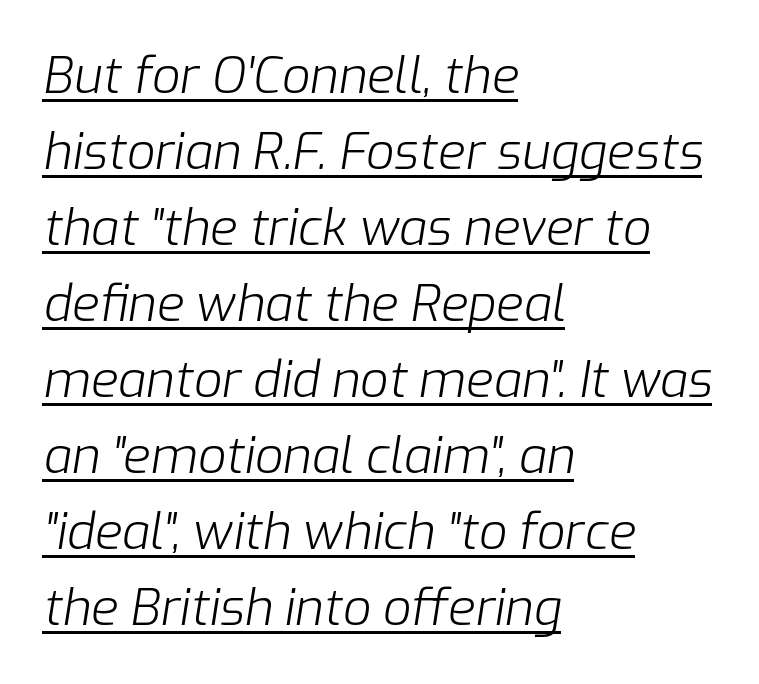
The image shows 50 px light type, italic (leaning right); set left-aligned, normal line spacing (1.52x), normal letter spacing, underlined; low stroke contrast and a medium x-height.
